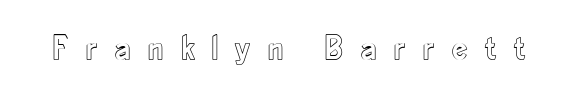
The gaps between neighbouring characters are conspicuously large. The letters stand upright; this is a roman face. No word sits above an underline. Is this a fixed-width face? No — the glyphs have proportional, varying widths.
